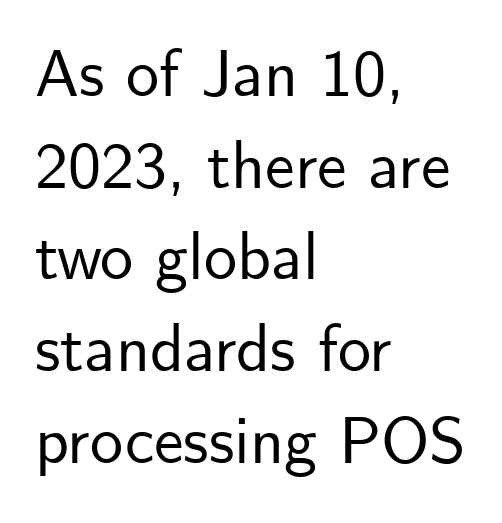
Q: Is the text italic (slanted)? A: No, it is upright.
Q: Is the typeface a serif or a sans-serif typeface? A: Sans-serif.
Q: Is the text underlined? A: No.
Q: How is the paragraph aligned? A: Left-aligned.
Q: Is the spacing between letters normal or unusually wide? A: Normal.
Q: Is the spacing between lines tight, normal or loose? A: Normal.
Q: Width (condensed, normal, or wide)? A: Normal.
Q: Stroke contrast? A: Low.
Q: x-height? A: Small.
Q: Monospaced? A: No.
